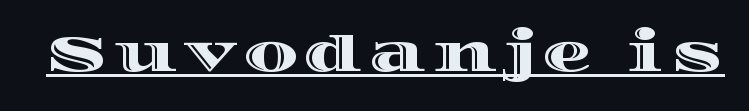
{"italic": "no", "width": "wide", "x_height": "large", "monospaced": "no", "underline": "yes", "glyph_px": 49}
